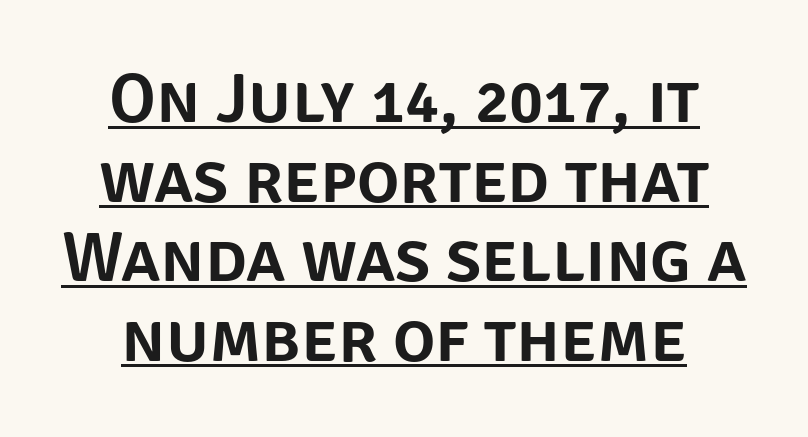
The passage shown is typed in a proportional face where columns would drift. Nothing unusual about the tracking: characters are spaced as the font intends. This is roman type, the default non-slanted kind. A baseline rule has been typeset under these characters.
